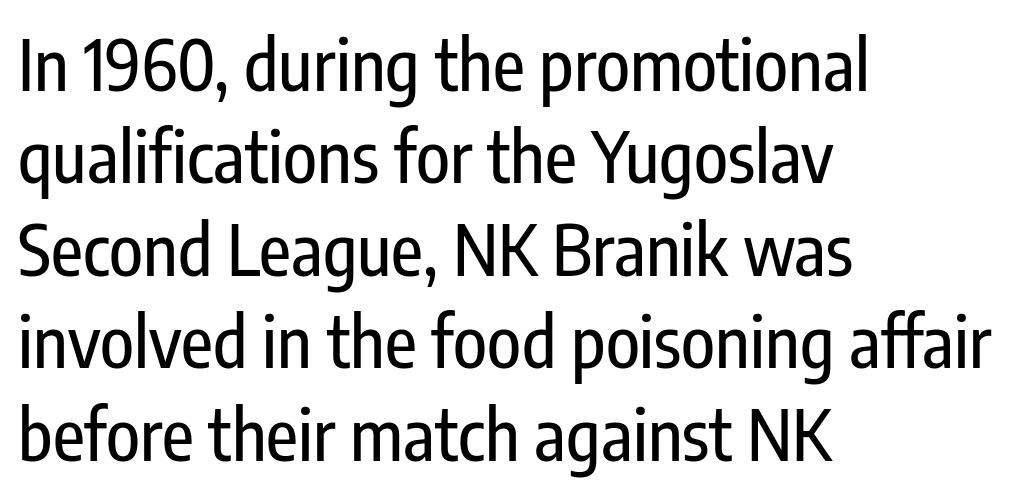
Q: Is the text italic (slanted)? A: No, it is upright.
Q: Is the typeface a serif or a sans-serif typeface? A: Sans-serif.
Q: Is the text underlined? A: No.
Q: How is the paragraph aligned? A: Left-aligned.
Q: Is the spacing between letters normal or unusually wide? A: Normal.
Q: Is the spacing between lines tight, normal or loose? A: Normal.
Q: Width (condensed, normal, or wide)? A: Condensed.
Q: Stroke contrast? A: Low.
Q: x-height? A: Medium.
Q: Monospaced? A: No.
